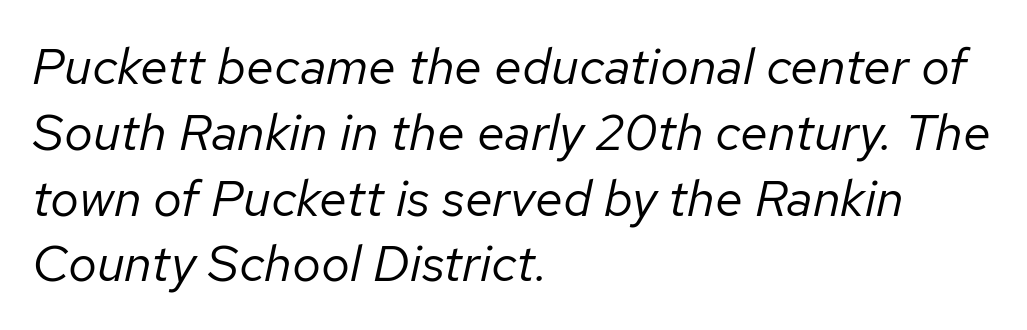
Think of a printed novel: that variable character pitch is what you see here. The axis of the letterforms is tilted away from vertical. Descenders are the only things crossing below the line. The line-height multiplier appears to be the usual default. The compositor pushed each line to the left boundary. No extra ink here — the face is not bold.
